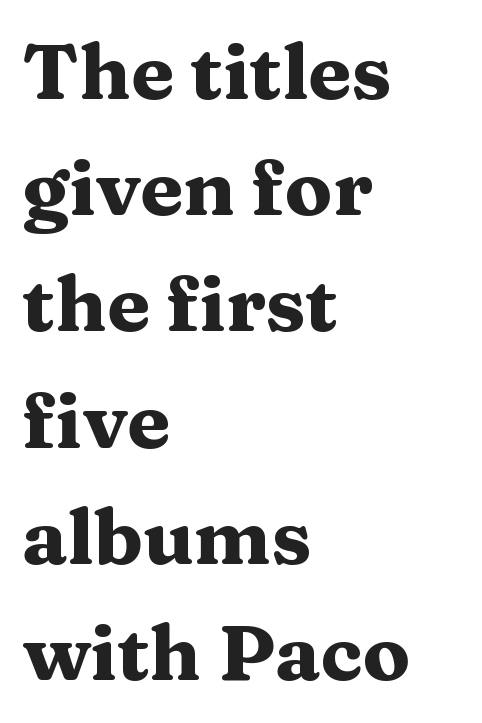
Q: Is the text bold? A: Yes.
Q: Is the text italic (slanted)? A: No, it is upright.
Q: Is the typeface a serif or a sans-serif typeface? A: Serif.
Q: Is the text underlined? A: No.
Q: How is the paragraph aligned? A: Left-aligned.
Q: Is the spacing between letters normal or unusually wide? A: Normal.
Q: Is the spacing between lines tight, normal or loose? A: Normal.
Q: Width (condensed, normal, or wide)? A: Wide.
Q: Stroke contrast? A: Medium.
Q: x-height? A: Medium.
Q: Monospaced? A: No.
